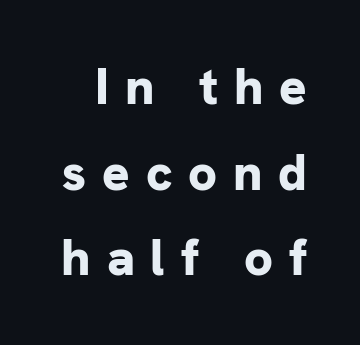
{"serif": "no", "italic": "no", "bold": "yes", "weight": "bold", "width": "normal", "stroke_contrast": "low", "x_height": "medium", "monospaced": "no", "underline": "no", "line_spacing": "normal", "line_spacing_ratio": 1.68, "letter_spacing": "wide", "letter_spacing_em": 0.31, "glyph_px": 51}
